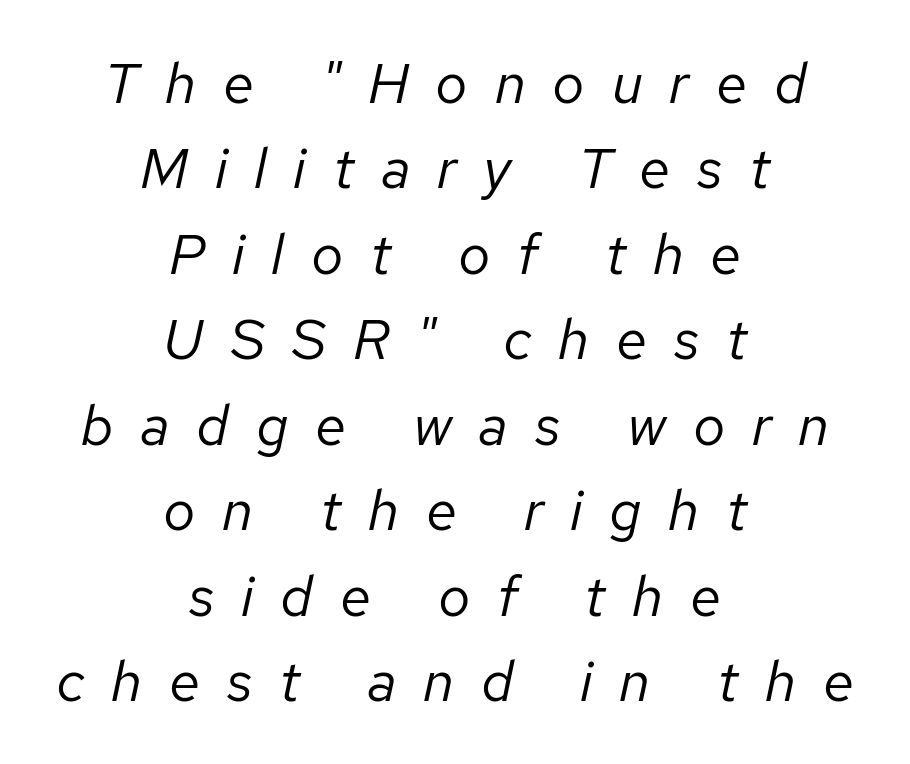
Q: Is the text bold? A: No.
Q: Is the text italic (slanted)? A: Yes, it leans right by about 12 degrees.
Q: Is the text underlined? A: No.
Q: How is the paragraph aligned? A: Centered.
Q: Is the spacing between letters normal or unusually wide? A: Unusually wide.
Q: Is the spacing between lines tight, normal or loose? A: Normal.
Q: Width (condensed, normal, or wide)? A: Normal.
Q: Stroke contrast? A: Low.
Q: x-height? A: Medium.
Q: Monospaced? A: No.
